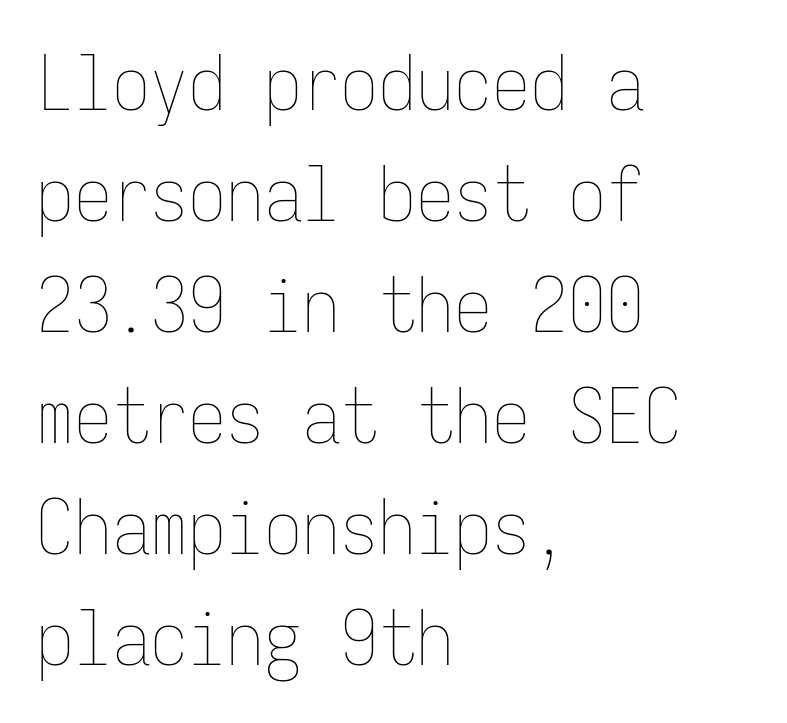
The face used here is rendered with its standard letterfit. Decoration check: the copy has no underline. The typesetter chose a ragged-right arrangement here. Counters stay open thanks to moderate or lighter strokes. A typesetter would call this leading conventional body-copy spacing. This sample has the even, mechanical cadence of fixed-width lettering.
